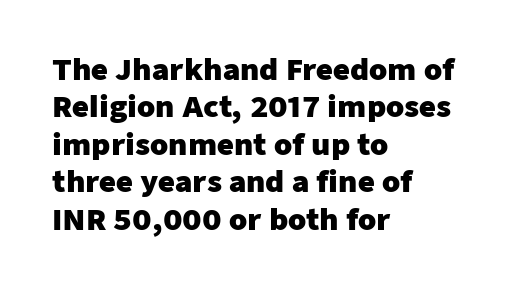
This rendering leaves character spacing at its baseline value. Posture: vertical. A typesetter would call this proportional, since set widths differ per character. These lines stack with their left ends in a neat column. Only glyphs here, with clear space below each row. A typesetter would label this face a sans.
